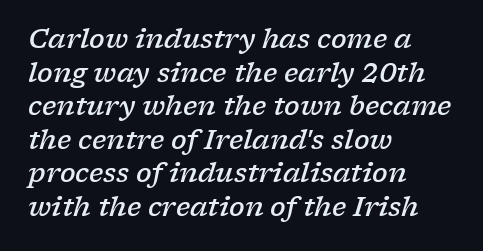
The image shows 26 px text type, italic (leaning right); set left-aligned, normal line spacing (1.29x), normal letter spacing, not underlined.
